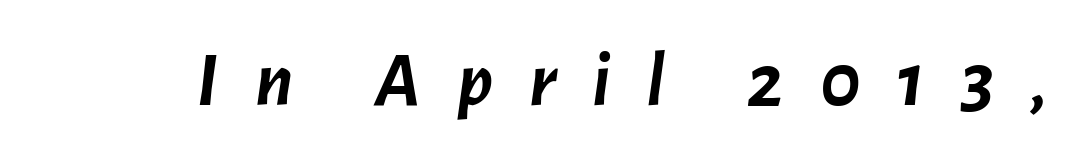
{"italic": "yes", "lean": "right", "slant_degrees": 7, "bold": "yes", "weight": "semibold", "width": "normal", "stroke_contrast": "low", "x_height": "medium", "monospaced": "no", "underline": "no", "letter_spacing": "wide", "letter_spacing_em": 0.46, "glyph_px": 78}
